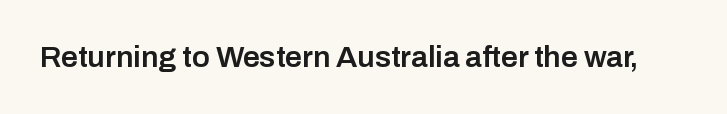
{"serif": "no", "italic": "no", "bold": "semi", "weight": "semibold", "width": "normal", "stroke_contrast": "low", "x_height": "medium", "monospaced": "no", "underline": "no", "letter_spacing": "normal", "letter_spacing_em": 0.0, "glyph_px": 30}
